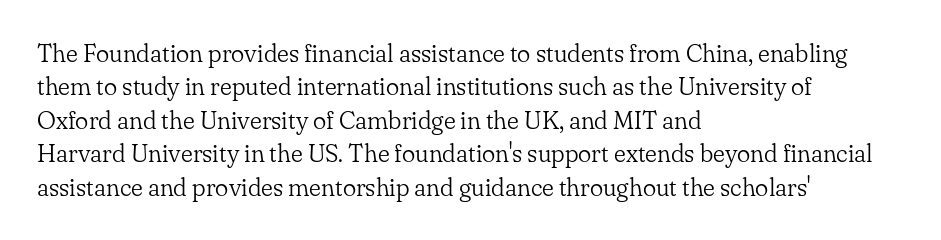
Notice how the stems are strictly vertical — no italics here. Clear beneath every line of the passage. Compared with typical paragraphs, the rows here are spaced about the same. The letters look calm and open, with moderate or lighter stems. Spacing between characters is what you'd get straight out of the box.
